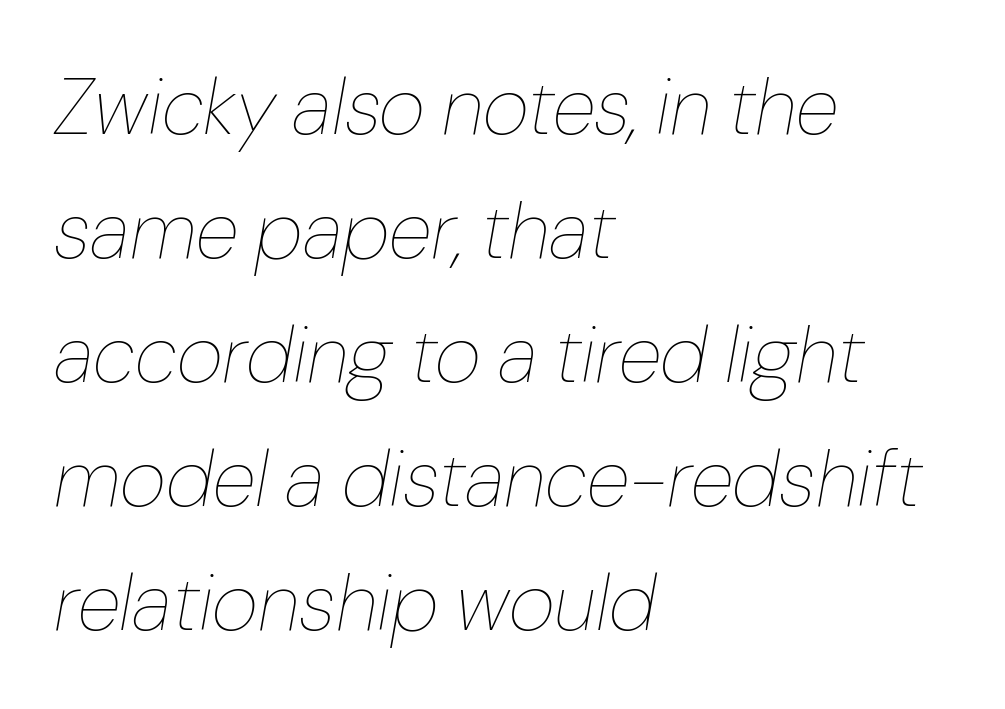
The cut favours lightness, reaching ordinary text weight at its darkest. Yep, that's italic — everything's leaning. Horizontal bands of white between lines are of average thickness. Is the block centered? No — it sits flush against the left margin. The tracking reads as untouched default to a designer's eye. Each row of text sits above clean, open space.
